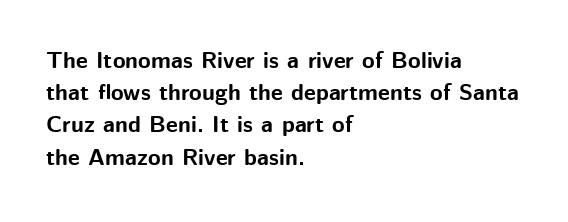
{"italic": "no", "bold": "yes", "underline": "no", "align": "left", "line_spacing": "normal", "line_spacing_ratio": 1.4, "letter_spacing": "normal", "letter_spacing_em": 0.0, "glyph_px": 23}
